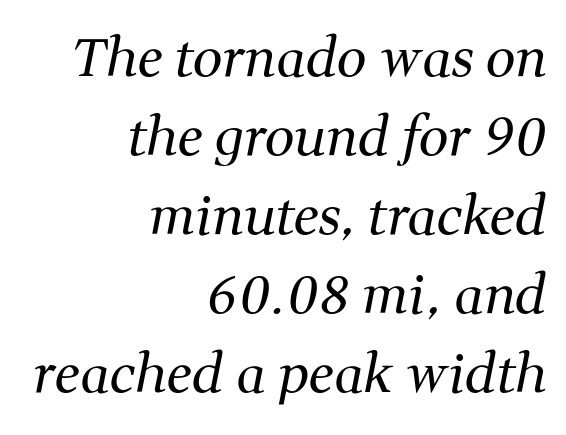
{"serif": "yes", "italic": "yes", "lean": "right", "slant_degrees": 11, "bold": "no", "weight": "regular", "width": "normal", "stroke_contrast": "medium", "x_height": "medium", "monospaced": "no", "underline": "no", "align": "right", "line_spacing": "normal", "line_spacing_ratio": 1.49, "letter_spacing": "normal", "letter_spacing_em": 0.0, "glyph_px": 53}
